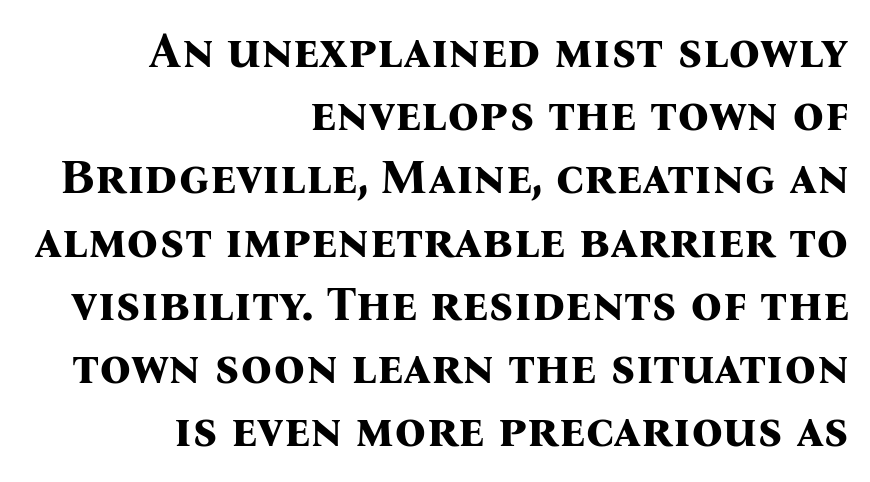
The image shows 49 px bold serif type, upright; set right-aligned, normal line spacing (1.29x), normal letter spacing, not underlined; medium stroke contrast and a medium x-height.
